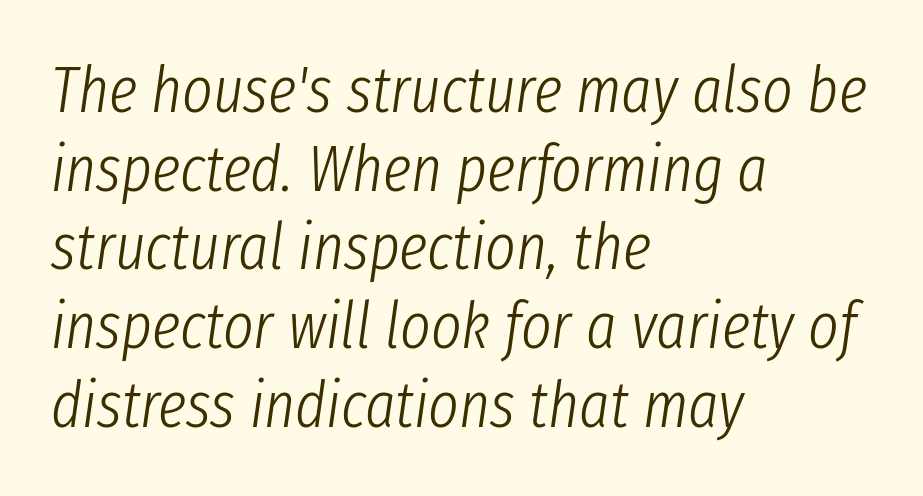
The image shows 65 px light, condensed type, italic (leaning right); set left-aligned, line spacing 1.21x, normal letter spacing, not underlined; low stroke contrast and a medium x-height.
